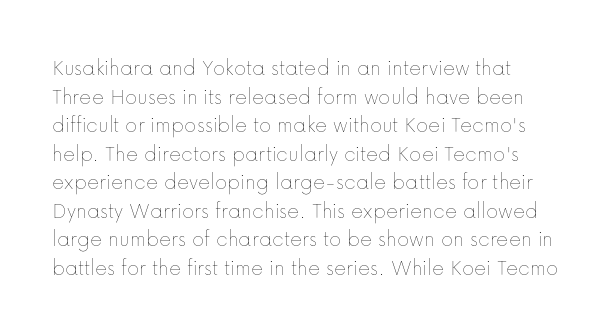
Q: Is the text bold? A: No.
Q: Is the text italic (slanted)? A: No, it is upright.
Q: Is the text underlined? A: No.
Q: Is the spacing between letters normal or unusually wide? A: Normal.
